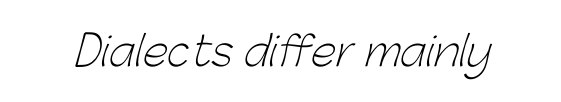
The image shows 41 px light sans-serif type; set normal letter spacing, not underlined; low stroke contrast and a medium x-height.
